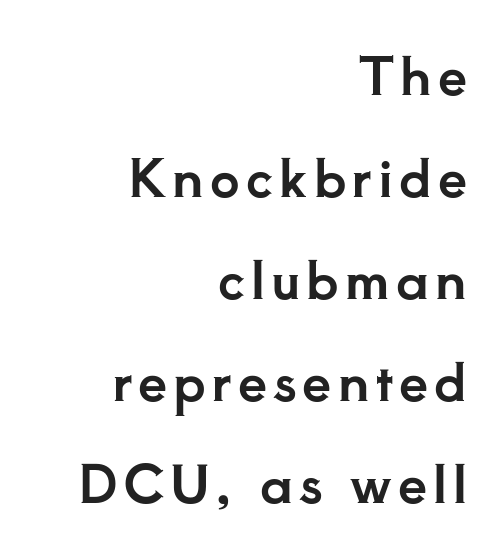
The image shows 52 px serif type, upright; set right-aligned, loose line spacing (1.96x), not underlined; low stroke contrast and a small x-height.
